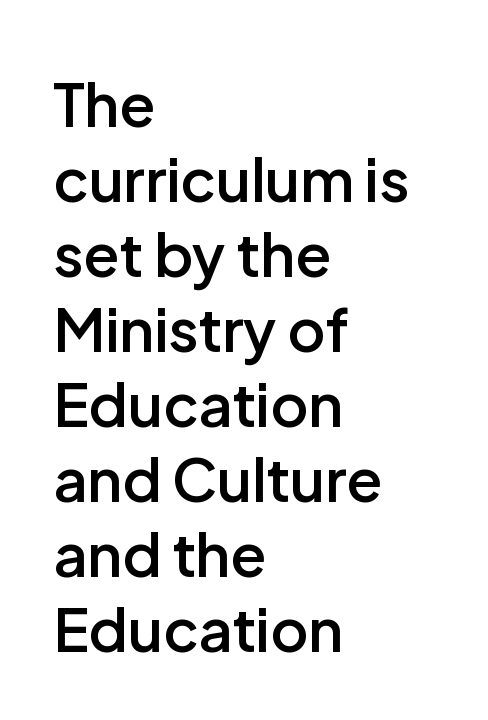
{"serif": "no", "italic": "no", "bold": "semi", "weight": "semibold", "width": "normal", "stroke_contrast": "low", "x_height": "medium", "monospaced": "no", "underline": "no", "align": "left", "line_spacing": "normal", "line_spacing_ratio": 1.27, "letter_spacing": "normal", "letter_spacing_em": 0.0, "glyph_px": 59}
